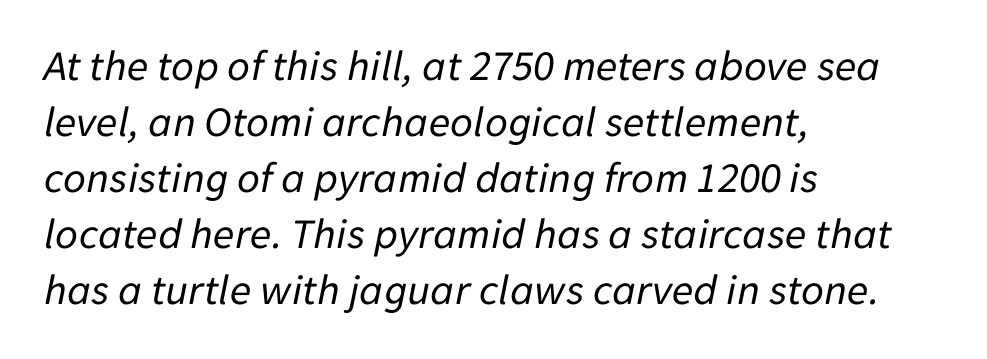
{"italic": "yes", "lean": "right", "slant_degrees": 11, "bold": "no", "weight": "regular", "width": "normal", "stroke_contrast": "low", "x_height": "medium", "monospaced": "no", "underline": "no", "align": "left", "line_spacing": "normal", "line_spacing_ratio": 1.27, "letter_spacing": "normal", "letter_spacing_em": 0.0, "glyph_px": 44}
